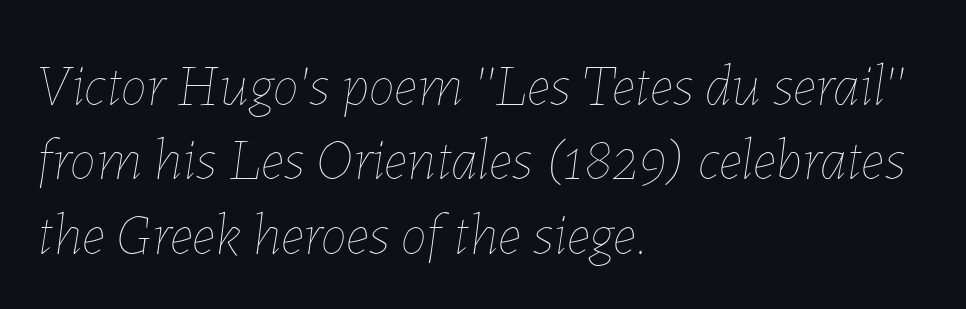
An italicized treatment has been applied to the whole sample. Underlining? Definitely not there. Short and long lines alike share a common starting point at left. You could not count columns in this text — the font is proportionally spaced. You could call the tracking neutral — neither tight nor loose.
